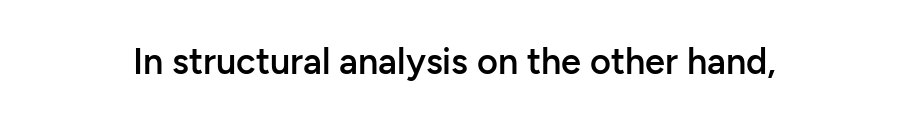
Q: Is the text bold? A: Semi-bold.
Q: Is the text italic (slanted)? A: No, it is upright.
Q: Is the typeface a serif or a sans-serif typeface? A: Sans-serif.
Q: Is the text underlined? A: No.
Q: Is the spacing between letters normal or unusually wide? A: Normal.
Q: Width (condensed, normal, or wide)? A: Normal.
Q: Stroke contrast? A: Low.
Q: x-height? A: Medium.
Q: Monospaced? A: No.
